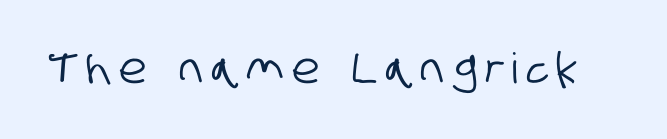
The image shows 42 px condensed sans-serif type; set not underlined; low stroke contrast and a large x-height.
